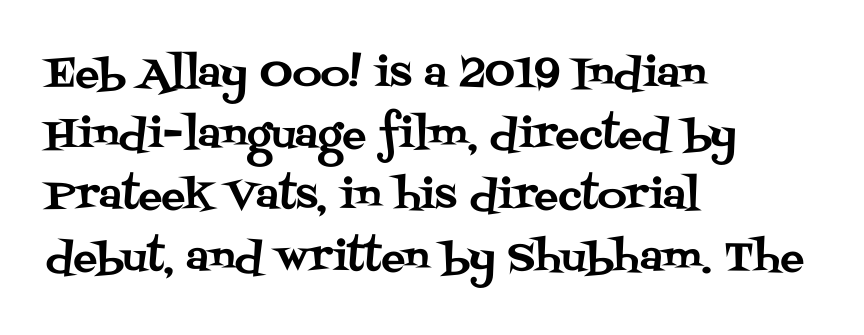
{"serif": "yes", "italic": "no", "width": "normal", "stroke_contrast": "medium", "x_height": "large", "monospaced": "no", "underline": "no", "align": "left", "line_spacing": "normal", "line_spacing_ratio": 1.53, "letter_spacing": "normal", "letter_spacing_em": 0.0, "glyph_px": 40}
